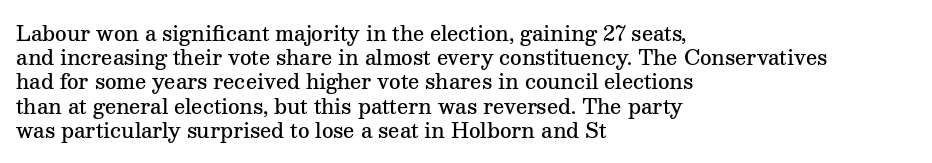
Q: Is the text bold? A: Semi-bold.
Q: Is the text italic (slanted)? A: No, it is upright.
Q: Is the text underlined? A: No.
Q: How is the paragraph aligned? A: Left-aligned.
Q: Is the spacing between letters normal or unusually wide? A: Normal.
